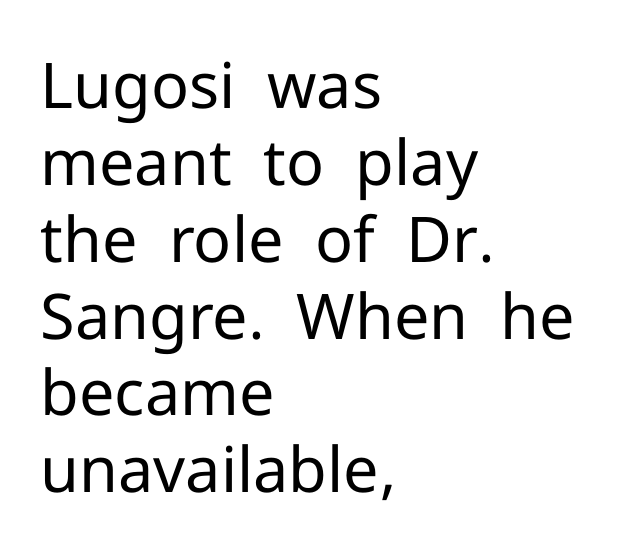
{"serif": "no", "italic": "no", "bold": "no", "weight": "regular", "width": "normal", "stroke_contrast": "low", "x_height": "medium", "monospaced": "no", "underline": "no", "align": "left", "line_spacing_ratio": 1.22, "letter_spacing": "normal", "letter_spacing_em": 0.0, "glyph_px": 63}
